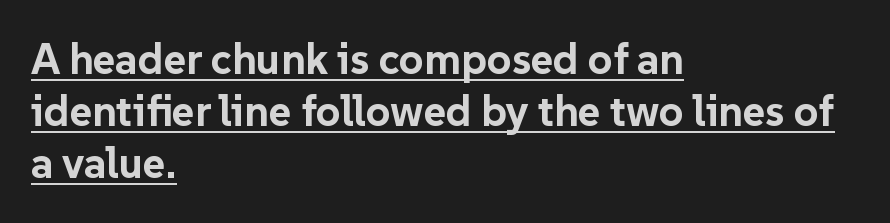
Q: Is the text bold? A: Yes.
Q: Is the text italic (slanted)? A: No, it is upright.
Q: Is the typeface a serif or a sans-serif typeface? A: Sans-serif.
Q: Is the text underlined? A: Yes.
Q: How is the paragraph aligned? A: Left-aligned.
Q: Is the spacing between letters normal or unusually wide? A: Normal.
Q: Width (condensed, normal, or wide)? A: Normal.
Q: Stroke contrast? A: Low.
Q: x-height? A: Medium.
Q: Monospaced? A: No.
